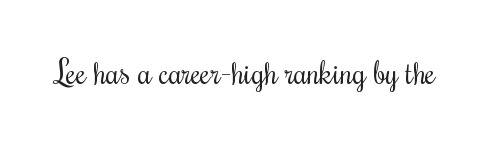
The image shows 32 px regular-weight, condensed type; set normal letter spacing, not underlined; medium stroke contrast and a small x-height.
